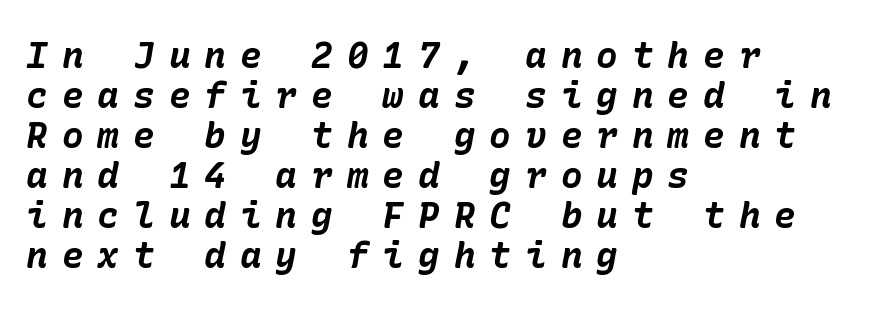
The image shows 36 px bold type, italic (leaning right); set left-aligned, tight line spacing (1.11x), unusually wide letter spacing (+0.39 em), not underlined; low stroke contrast and a medium x-height.
